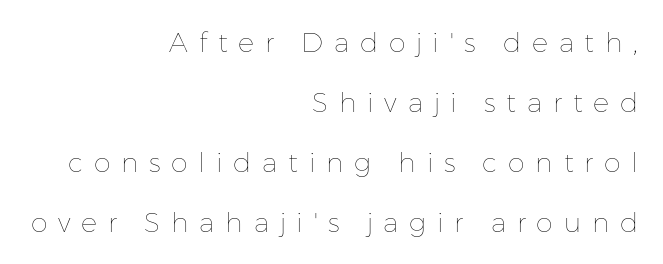
{"italic": "no", "bold": "no", "underline": "no", "align": "right", "line_spacing": "loose", "line_spacing_ratio": 2.22, "letter_spacing": "wide", "letter_spacing_em": 0.4, "glyph_px": 27}
